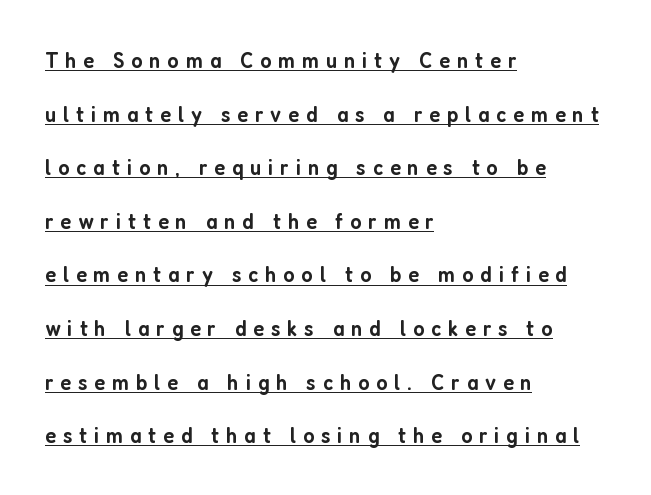
Q: Is the text bold? A: Semi-bold.
Q: Is the text italic (slanted)? A: No, it is upright.
Q: Is the text underlined? A: Yes.
Q: How is the paragraph aligned? A: Left-aligned.
Q: Is the spacing between letters normal or unusually wide? A: Unusually wide.
Q: Is the spacing between lines tight, normal or loose? A: Loose.
